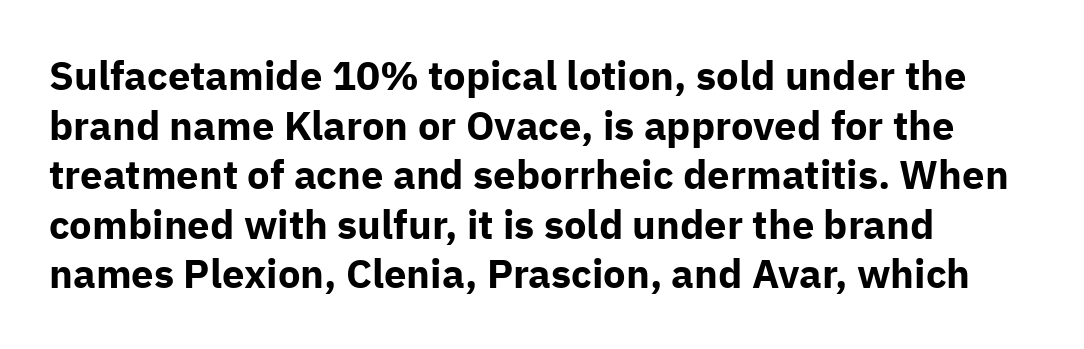
{"serif": "no", "italic": "no", "bold": "yes", "weight": "bold", "width": "normal", "stroke_contrast": "low", "x_height": "medium", "monospaced": "no", "underline": "no", "align": "left", "line_spacing_ratio": 1.24, "letter_spacing": "normal", "letter_spacing_em": 0.0, "glyph_px": 40}
